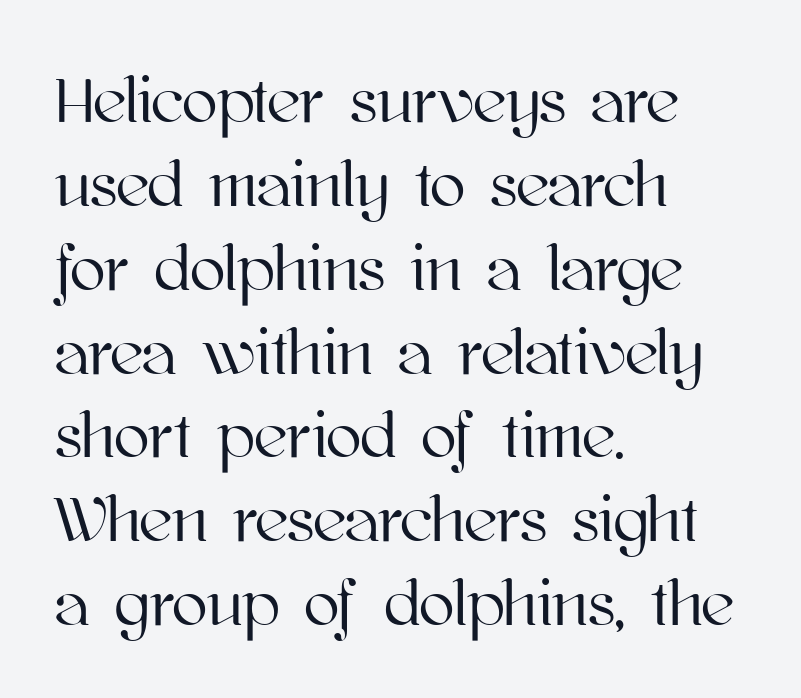
This sample is left-justified, so line endings fall wherever the words run out. The passage shown stacks its lines at a standard gap. Nobody drew a line under any word here. The gaps between neighbouring characters are ordinary and unremarkable. Varying glyph widths throughout — classic text-font behaviour.
